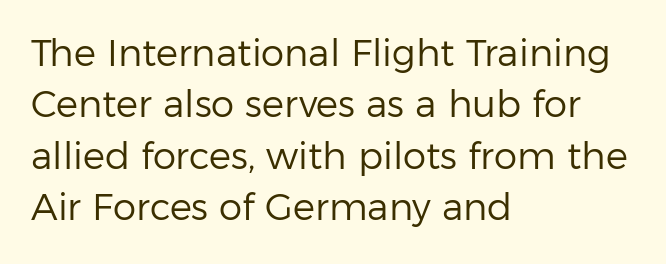
The image shows 37 px regular-weight sans-serif type, upright; set left-aligned, normal line spacing (1.39x), normal letter spacing, not underlined; low stroke contrast and a medium x-height.
